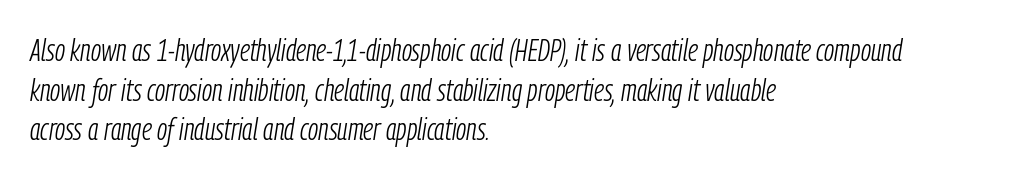
Q: Is the text bold? A: No.
Q: Is the text italic (slanted)? A: Yes, it leans right by about 9 degrees.
Q: Is the text underlined? A: No.
Q: How is the paragraph aligned? A: Left-aligned.
Q: Is the spacing between letters normal or unusually wide? A: Normal.
Q: Is the spacing between lines tight, normal or loose? A: Normal.
Q: Width (condensed, normal, or wide)? A: Condensed.
Q: Stroke contrast? A: Low.
Q: x-height? A: Medium.
Q: Monospaced? A: No.
